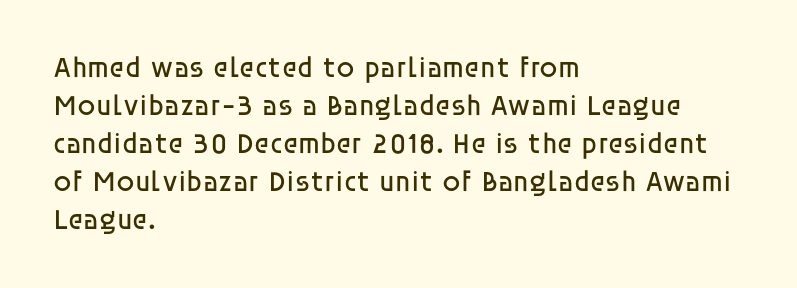
Q: Is the text bold? A: No.
Q: Is the text italic (slanted)? A: No, it is upright.
Q: Is the typeface a serif or a sans-serif typeface? A: Sans-serif.
Q: Is the text underlined? A: No.
Q: How is the paragraph aligned? A: Left-aligned.
Q: Is the spacing between letters normal or unusually wide? A: Normal.
Q: Is the spacing between lines tight, normal or loose? A: Normal.
Q: Width (condensed, normal, or wide)? A: Normal.
Q: Stroke contrast? A: Low.
Q: x-height? A: Large.
Q: Monospaced? A: No.
